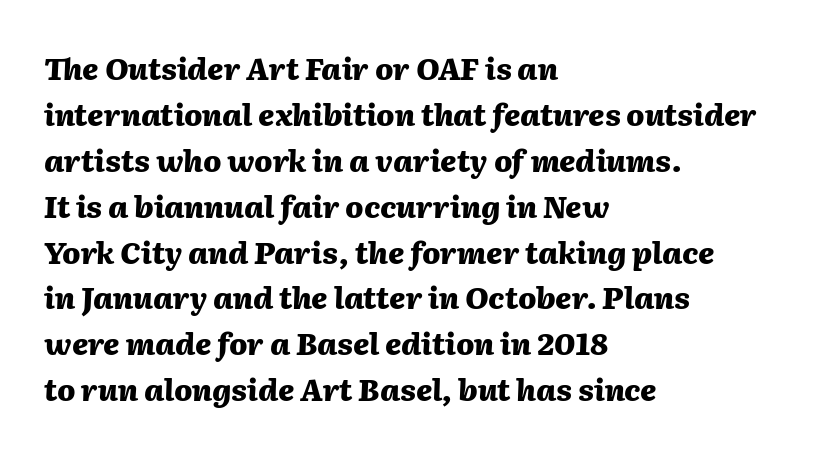
Leftover space on each line is placed entirely after the last word. The letters sit at their default tracking, neither squeezed nor spread. Has an underline been added? It has not. Bold? Absolutely — the strokes are thick and heavy. A normal amount of white space separates one row of letters from the next.
